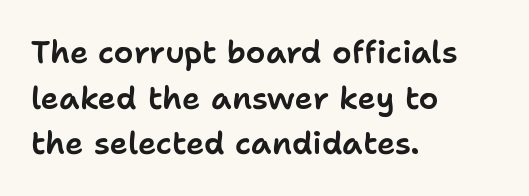
Standard letterfit; no display-style spreading of the glyphs. Looks like regular typesetting: each glyph gets only the width it needs. Bare-footed words on every line. Serifs: no, the terminals of the letterforms are clean. The ragged edge is on the right, which tells us the setting is flush left.
